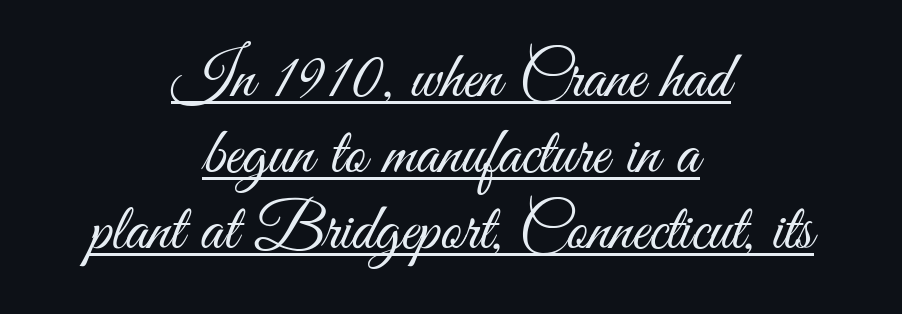
{"serif": "no", "bold": "no", "weight": "light", "width": "condensed", "stroke_contrast": "medium", "x_height": "small", "monospaced": "no", "underline": "yes", "align": "center", "line_spacing": "tight", "line_spacing_ratio": 1.15, "letter_spacing": "normal", "letter_spacing_em": 0.0, "glyph_px": 66}
